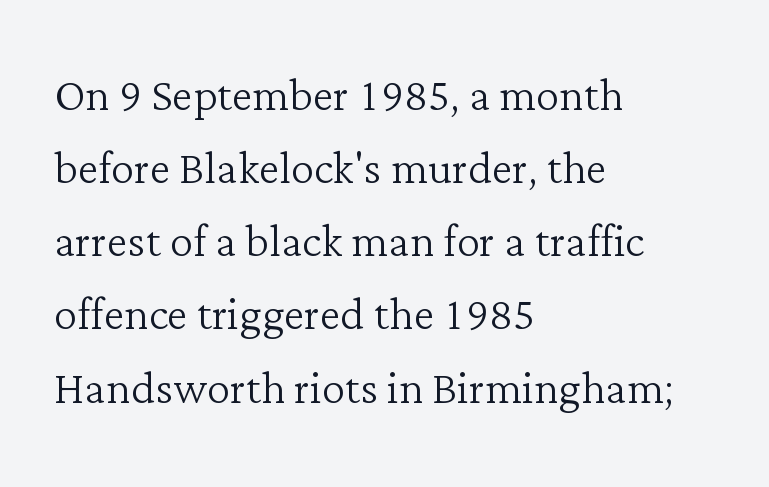
Style check: upright. These glyphs show unthickened strokes, regular width or finer. Think of a printed novel: that variable character pitch is what you see here. Just letters on the line, the space beneath them empty. To sum up the face: it has serifs. Which margin do the lines hug? The left one — the right edge is uneven.
